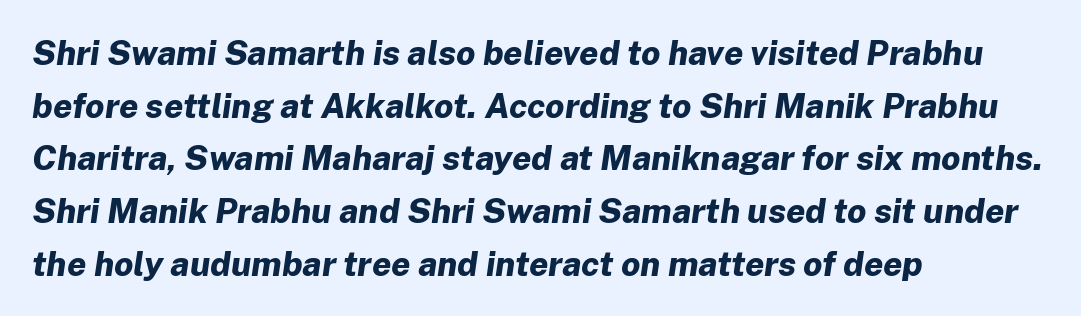
Notice how the stems are inclined rather than vertical — that's the hallmark of italics. Look at the tracking — it's just the regular setting, nothing added. Words float on clear page, feet unadorned. Horizontal alignment here is leftward, the default for most running prose.
